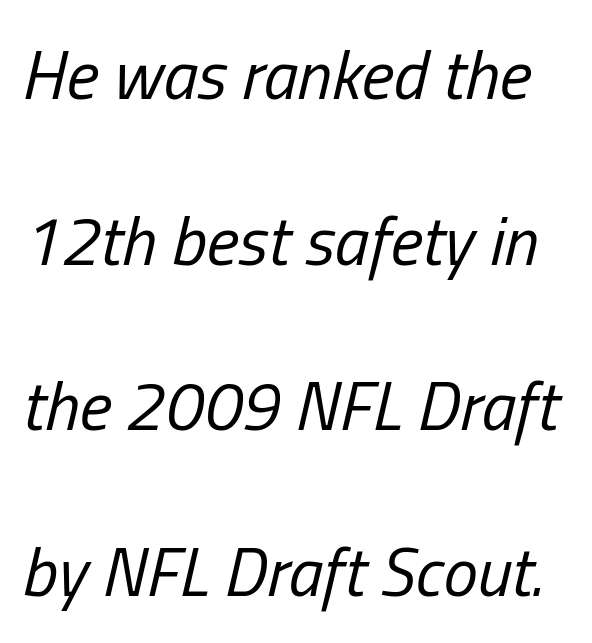
{"italic": "yes", "lean": "right", "slant_degrees": 13, "bold": "no", "weight": "regular", "width": "condensed", "stroke_contrast": "low", "x_height": "medium", "monospaced": "no", "underline": "no", "line_spacing": "loose", "line_spacing_ratio": 2.4, "letter_spacing": "normal", "letter_spacing_em": 0.0, "glyph_px": 69}
